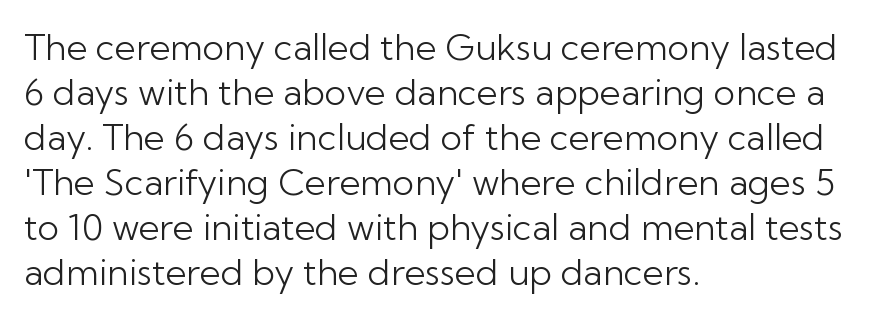
The image shows 36 px light sans-serif type, upright; set left-aligned, normal line spacing (1.25x), normal letter spacing, not underlined; low stroke contrast and a medium x-height.
